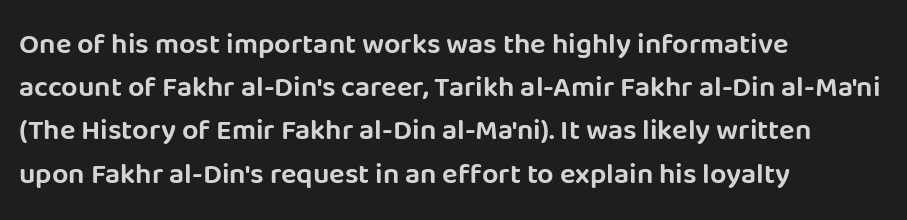
{"serif": "no", "italic": "no", "width": "normal", "stroke_contrast": "low", "x_height": "large", "monospaced": "no", "underline": "no", "align": "left", "line_spacing": "normal", "line_spacing_ratio": 1.49, "letter_spacing": "normal", "letter_spacing_em": 0.0, "glyph_px": 29}
